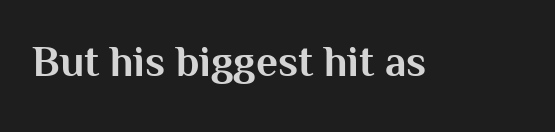
Q: Is the text bold? A: Yes.
Q: Is the text italic (slanted)? A: No, it is upright.
Q: Is the typeface a serif or a sans-serif typeface? A: Sans-serif.
Q: Is the text underlined? A: No.
Q: Is the spacing between letters normal or unusually wide? A: Normal.
Q: Width (condensed, normal, or wide)? A: Normal.
Q: Stroke contrast? A: Medium.
Q: x-height? A: Medium.
Q: Monospaced? A: No.
